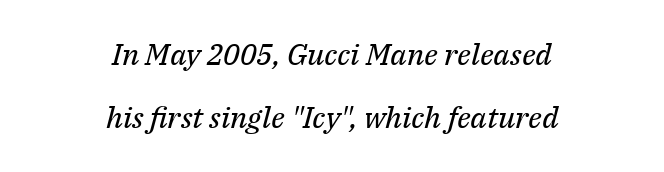
Q: Is the text bold? A: No.
Q: Is the text italic (slanted)? A: Yes, it leans right by about 14 degrees.
Q: Is the typeface a serif or a sans-serif typeface? A: Serif.
Q: Is the text underlined? A: No.
Q: How is the paragraph aligned? A: Centered.
Q: Is the spacing between letters normal or unusually wide? A: Normal.
Q: Is the spacing between lines tight, normal or loose? A: Loose.
Q: Width (condensed, normal, or wide)? A: Normal.
Q: Stroke contrast? A: Medium.
Q: x-height? A: Medium.
Q: Monospaced? A: No.
